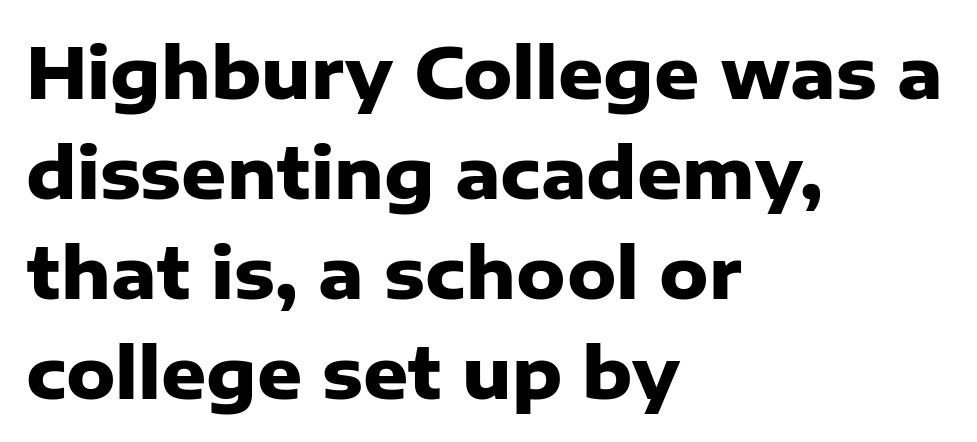
The image shows 70 px heavy sans-serif type, upright; set left-aligned, normal line spacing (1.43x), normal letter spacing, not underlined; low stroke contrast and a medium x-height.
